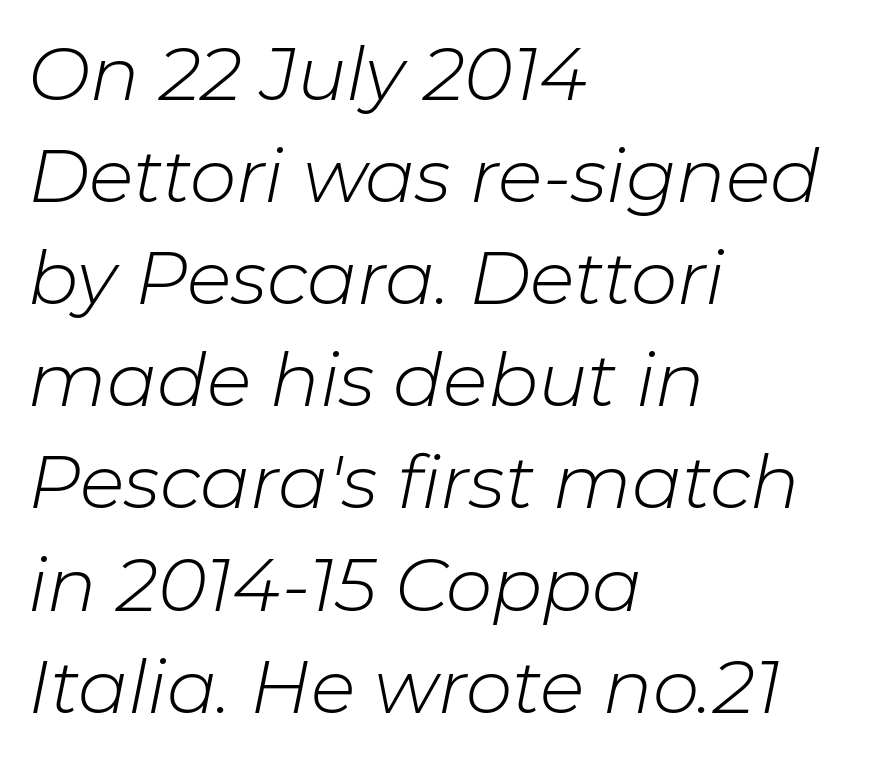
{"italic": "yes", "lean": "right", "slant_degrees": 11, "bold": "no", "weight": "light", "width": "normal", "stroke_contrast": "low", "x_height": "medium", "monospaced": "no", "underline": "no", "align": "left", "line_spacing": "normal", "line_spacing_ratio": 1.38, "letter_spacing": "normal", "letter_spacing_em": 0.0, "glyph_px": 74}
